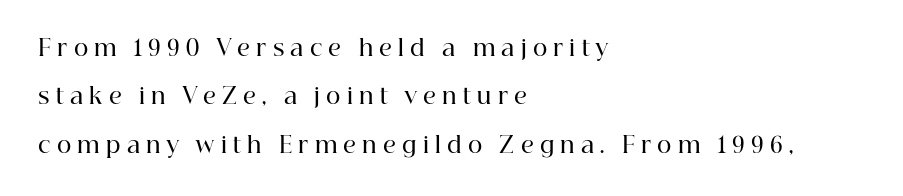
The vertical gap from one line to the next is large. This sample is left-justified, so line endings fall wherever the words run out. Unmarked baselines from the first word to the last. This sample uses expanded letter spacing, leaving extra air between glyphs. Nope, not italic — everything's standing straight.
